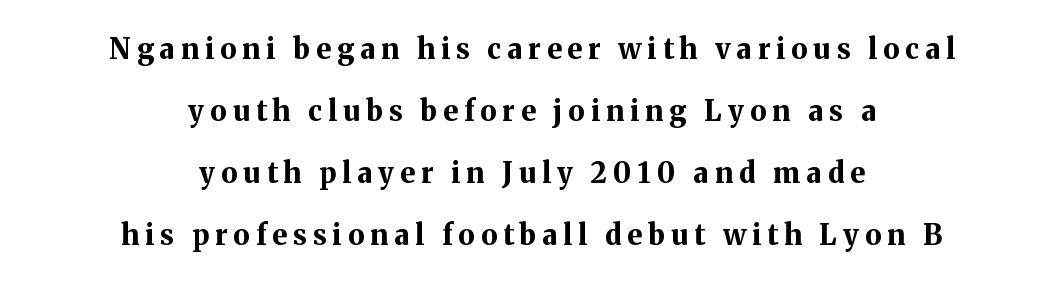
{"serif": "yes", "italic": "no", "bold": "yes", "weight": "bold", "width": "normal", "stroke_contrast": "medium", "x_height": "medium", "monospaced": "no", "underline": "no", "align": "center", "line_spacing": "loose", "line_spacing_ratio": 2.22, "letter_spacing": "wide", "letter_spacing_em": 0.22, "glyph_px": 28}
